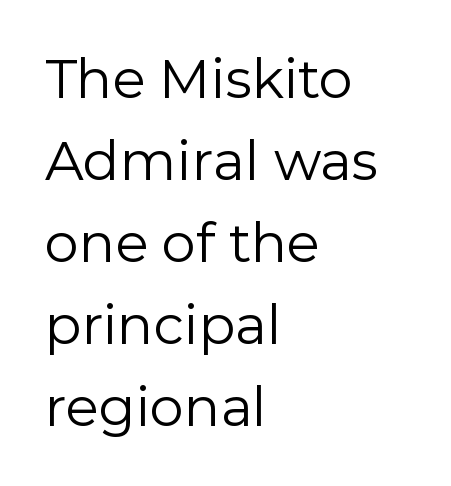
The image shows 54 px regular-weight sans-serif type, upright; set left-aligned, normal line spacing (1.52x), normal letter spacing, not underlined; a medium x-height.
